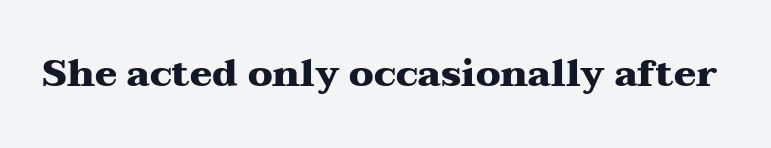
The image shows 37 px heavy, wide serif type, upright; set normal letter spacing, not underlined; medium stroke contrast and a medium x-height.
